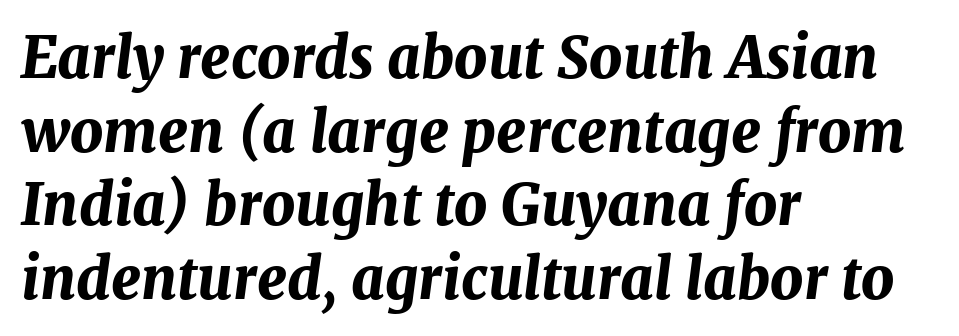
Q: Is the text bold? A: Yes.
Q: Is the text italic (slanted)? A: Yes, it leans right by about 7 degrees.
Q: Is the text underlined? A: No.
Q: How is the paragraph aligned? A: Left-aligned.
Q: Is the spacing between letters normal or unusually wide? A: Normal.
Q: Is the spacing between lines tight, normal or loose? A: Normal.
Q: Width (condensed, normal, or wide)? A: Normal.
Q: Stroke contrast? A: Medium.
Q: x-height? A: Medium.
Q: Monospaced? A: No.
